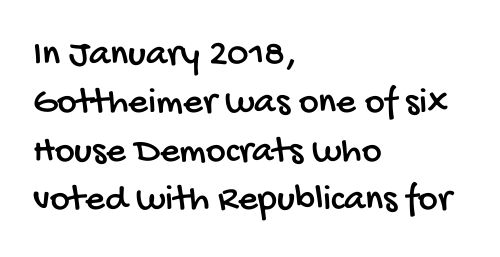
Does extra space separate the letters? No, they use regular spacing. Grotesque or geometric, the face here clearly has no serifs. Layout note: lines flush left. Varying glyph widths throughout — classic text-font behaviour. The foot of each line stays bare and open.
